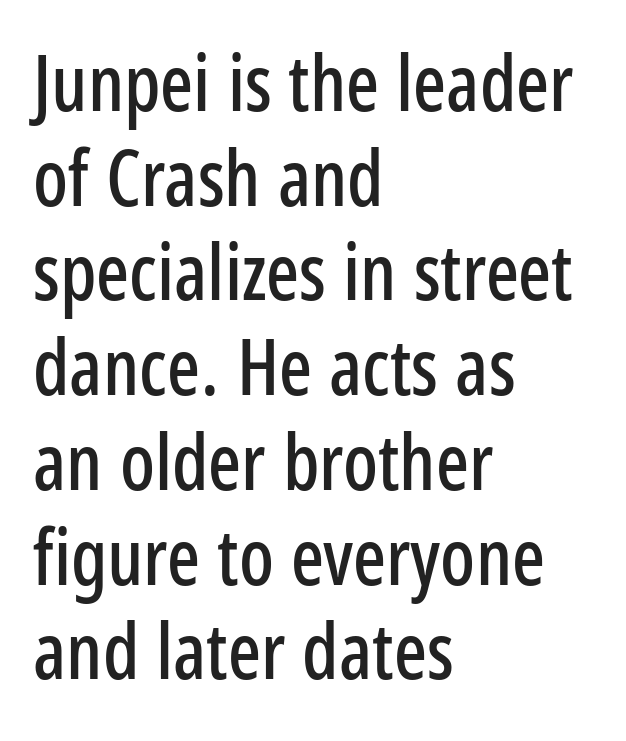
The face used here is proportionally spaced, like ordinary book or web type. Line beginnings align vertically; line endings do not. The letterforms sit shoulder to shoulder at normal distance. Are there feet on the stems? There aren't — it's a sans. A bare baseline throughout the passage.
